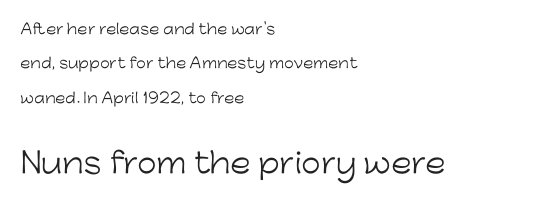
The image shows 28 px light sans-serif type, upright; set left-aligned, loose line spacing (2.45x), normal letter spacing, not underlined; the second (bottom) block is 2.0x larger; low stroke contrast and a medium x-height.
